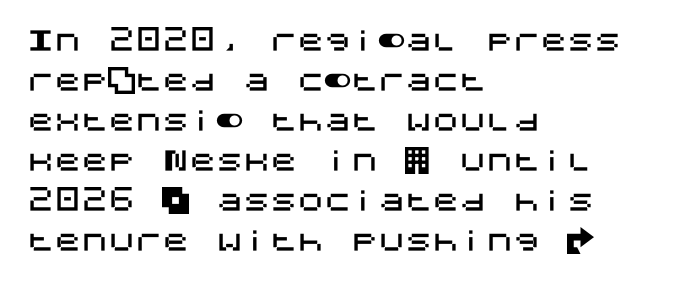
The image shows 27 px text type, upright; set left-aligned, normal line spacing (1.48x), normal letter spacing, not underlined.
